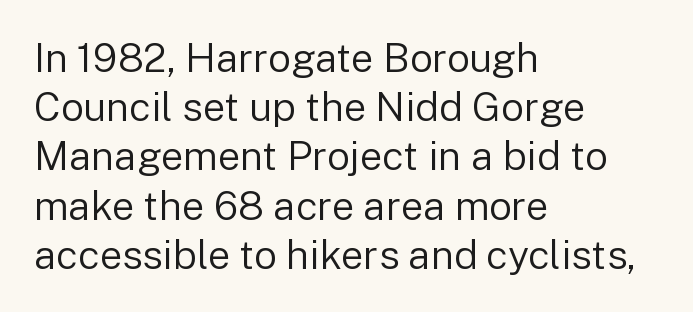
The image shows 40 px regular-weight sans-serif type, upright; set left-aligned, line spacing 1.23x, normal letter spacing, not underlined; low stroke contrast and a medium x-height.
